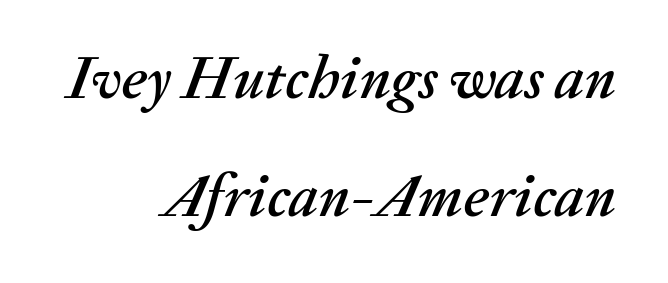
{"italic": "yes", "lean": "right", "slant_degrees": 20, "width": "normal", "stroke_contrast": "medium", "x_height": "medium", "monospaced": "no", "underline": "no", "align": "right", "line_spacing": "loose", "line_spacing_ratio": 1.94, "letter_spacing": "normal", "letter_spacing_em": 0.0, "glyph_px": 61}
